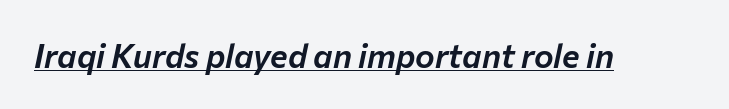
{"italic": "yes", "lean": "right", "slant_degrees": 12, "width": "normal", "stroke_contrast": "low", "x_height": "medium", "monospaced": "no", "underline": "yes", "letter_spacing": "normal", "letter_spacing_em": 0.0, "glyph_px": 33}
